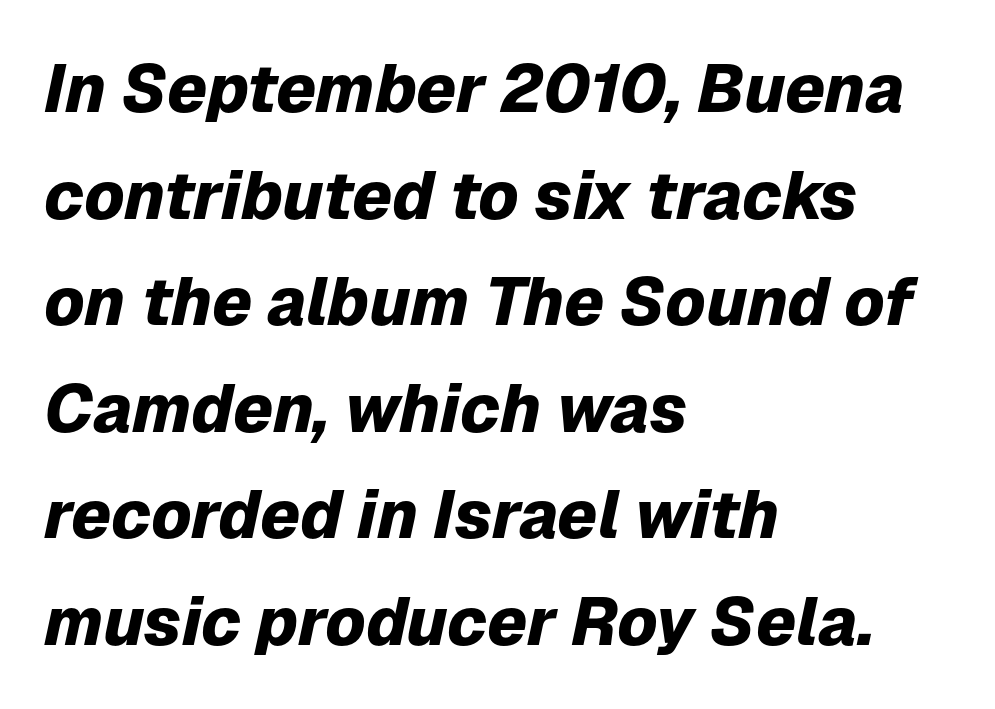
The gaps between neighbouring characters are ordinary and unremarkable. Look at the stroke-to-counter ratio: heavy, a bold. Yep, that's italic — everything's leaning. The space directly below the letters is spotless. This sample is left-justified, so line endings fall wherever the words run out.
